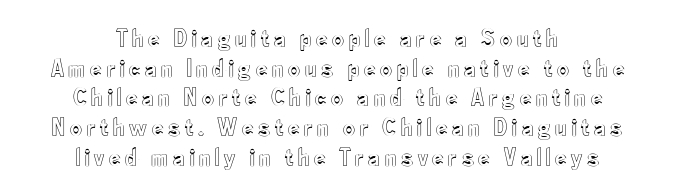
Q: Is the text italic (slanted)? A: No, it is upright.
Q: Is the text underlined? A: No.
Q: How is the paragraph aligned? A: Centered.
Q: Is the spacing between lines tight, normal or loose? A: Tight.
